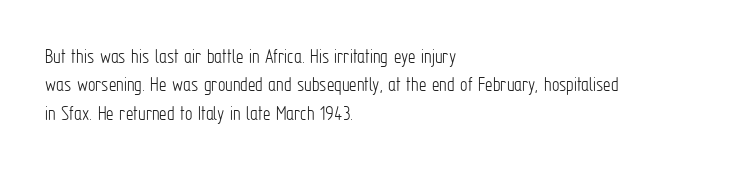
{"italic": "no", "bold": "no", "underline": "no", "align": "left", "line_spacing": "normal", "line_spacing_ratio": 1.35, "letter_spacing": "normal", "letter_spacing_em": 0.0, "glyph_px": 21}
